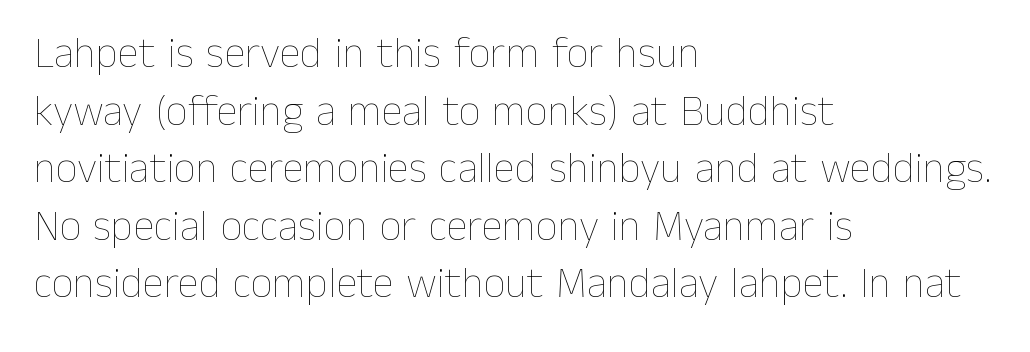
The typography opts for an upright posture over an oblique one. The strokes are not fattened; the text isn't bold. Proportional: the letters do not fall into vertical columns. Tracking here is standard; glyphs follow each other at the usual distance. Compared with a centered layout, this one pins lines to the left instead. A clean baseline with only descenders dipping below it.
